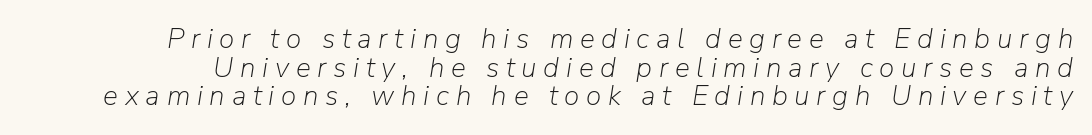
{"italic": "yes", "lean": "right", "slant_degrees": 9, "bold": "no", "weight": "light", "width": "normal", "stroke_contrast": "low", "x_height": "medium", "monospaced": "no", "underline": "no", "line_spacing": "tight", "line_spacing_ratio": 1.02, "letter_spacing": "wide", "letter_spacing_em": 0.24, "glyph_px": 28}
